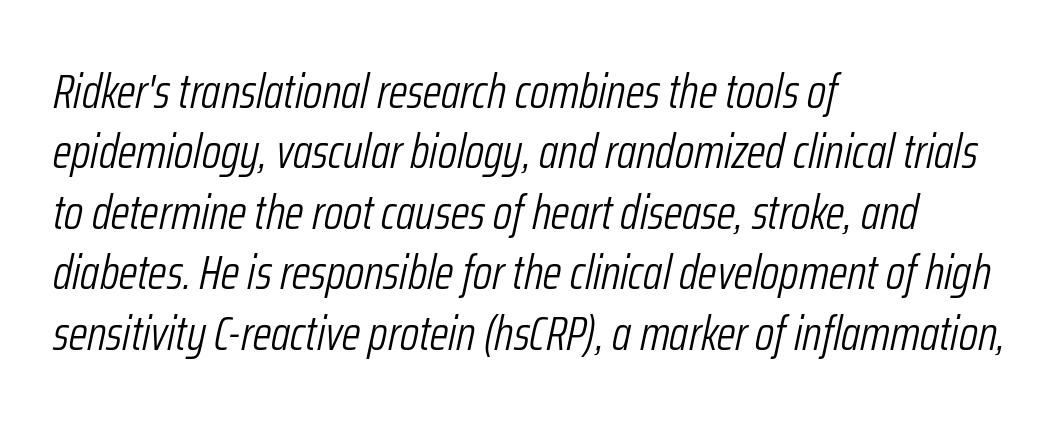
The image shows 48 px light, condensed type, italic (leaning right); set left-aligned, normal line spacing (1.26x), normal letter spacing, not underlined; low stroke contrast and a medium x-height.
